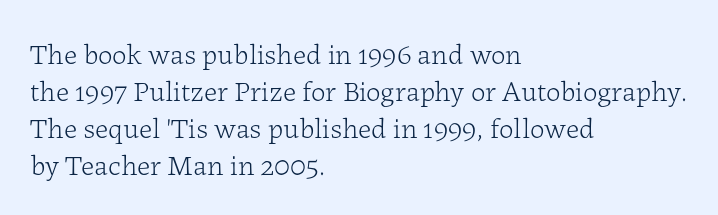
The image shows 29 px light serif type, upright; set left-aligned, normal line spacing (1.28x), normal letter spacing, not underlined; low stroke contrast and a medium x-height.
